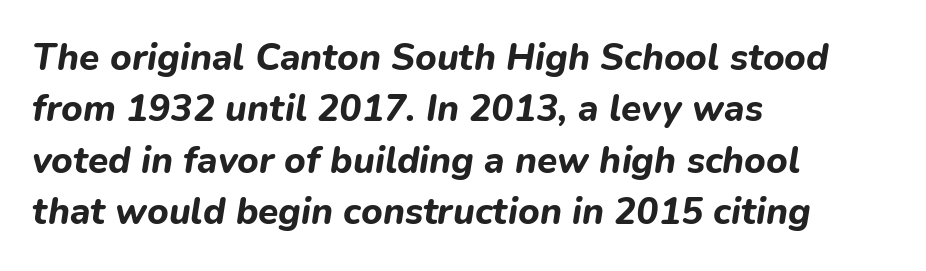
{"italic": "yes", "lean": "right", "slant_degrees": 9, "bold": "yes", "weight": "bold", "width": "normal", "stroke_contrast": "low", "x_height": "medium", "monospaced": "no", "underline": "no", "align": "left", "line_spacing": "normal", "line_spacing_ratio": 1.39, "letter_spacing": "normal", "letter_spacing_em": 0.0, "glyph_px": 37}
